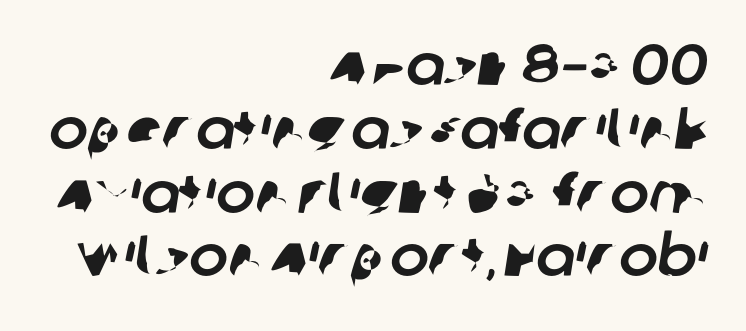
Q: Is the typeface a serif or a sans-serif typeface? A: Sans-serif.
Q: Is the text underlined? A: No.
Q: How is the paragraph aligned? A: Right-aligned.
Q: Is the spacing between letters normal or unusually wide? A: Normal.
Q: Is the spacing between lines tight, normal or loose? A: Tight.
Q: Width (condensed, normal, or wide)? A: Normal.
Q: Stroke contrast? A: Low.
Q: x-height? A: Large.
Q: Monospaced? A: No.
